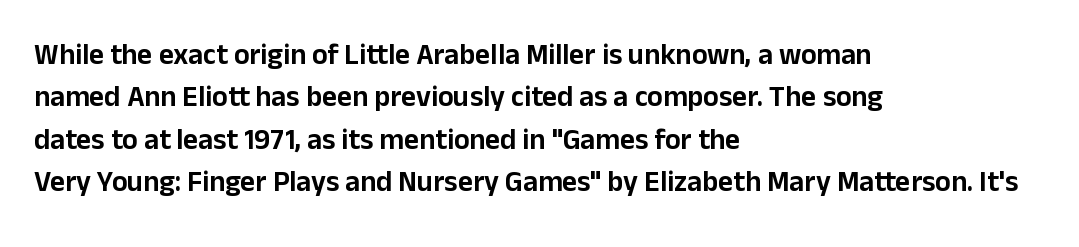
{"serif": "no", "italic": "no", "width": "normal", "stroke_contrast": "low", "x_height": "medium", "monospaced": "no", "underline": "no", "align": "left", "line_spacing": "normal", "line_spacing_ratio": 1.46, "letter_spacing": "normal", "letter_spacing_em": 0.0, "glyph_px": 29}
